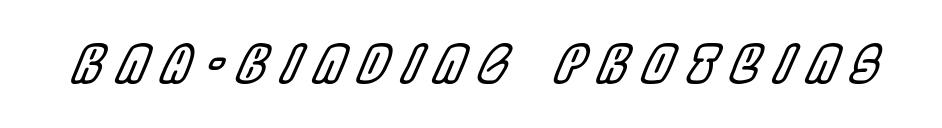
The image shows 51 px condensed type, italic (leaning right); set unusually wide letter spacing (+0.3 em), not underlined; a large x-height.
